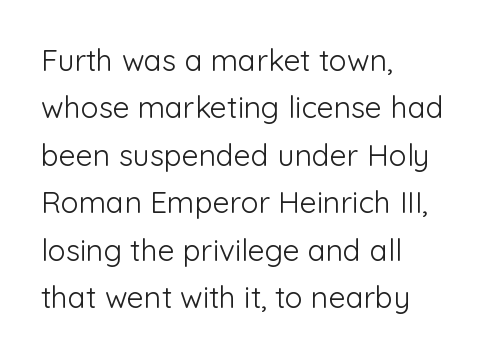
{"serif": "no", "italic": "no", "bold": "no", "weight": "light", "width": "normal", "stroke_contrast": "low", "x_height": "medium", "monospaced": "no", "underline": "no", "align": "left", "line_spacing": "normal", "line_spacing_ratio": 1.58, "letter_spacing": "normal", "letter_spacing_em": 0.0, "glyph_px": 30}
